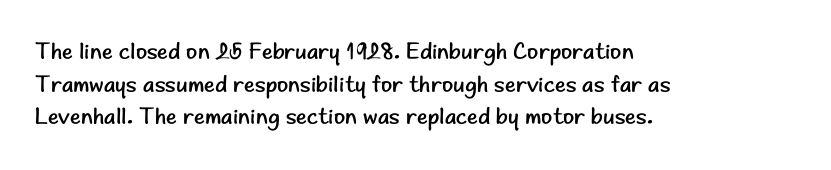
Characters follow at the spacing the type designer built in. The letterforms sit at book weight or below. Rendered with straight, roman letterforms. The rows are spaced the way most documents space them. The strip under each line holds only bare page.
